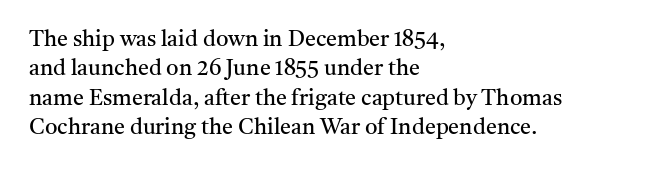
{"italic": "no", "bold": "no", "underline": "no", "align": "left", "line_spacing": "normal", "line_spacing_ratio": 1.33, "letter_spacing": "normal", "letter_spacing_em": 0.0, "glyph_px": 22}
